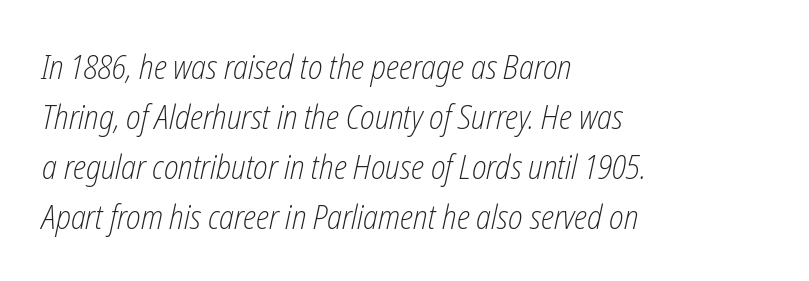
Q: Is the text bold? A: No.
Q: Is the text italic (slanted)? A: Yes, it leans right by about 12 degrees.
Q: Is the text underlined? A: No.
Q: How is the paragraph aligned? A: Left-aligned.
Q: Is the spacing between letters normal or unusually wide? A: Normal.
Q: Is the spacing between lines tight, normal or loose? A: Normal.
Q: Width (condensed, normal, or wide)? A: Condensed.
Q: Stroke contrast? A: Low.
Q: x-height? A: Medium.
Q: Monospaced? A: No.
